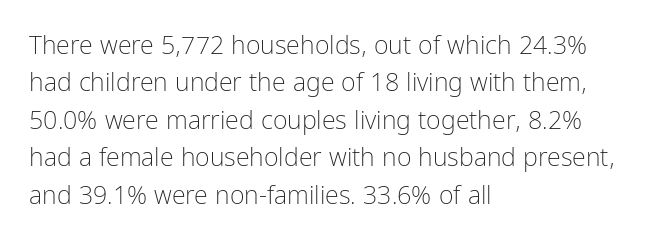
In CSS terms this would be text-align: left. Descenders are the only things crossing below the line. One glance says typical: line gaps are just what's usual. This is the regular roman posture of the typeface.
